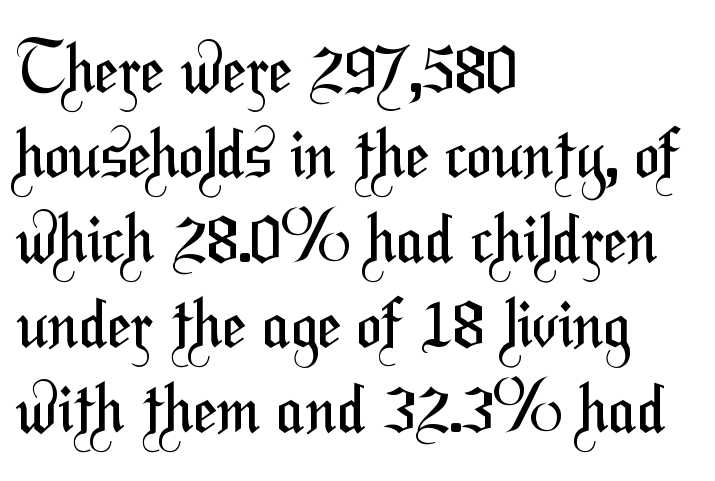
Q: Is the text bold? A: No.
Q: Is the typeface a serif or a sans-serif typeface? A: Sans-serif.
Q: Is the text underlined? A: No.
Q: How is the paragraph aligned? A: Left-aligned.
Q: Is the spacing between letters normal or unusually wide? A: Normal.
Q: Is the spacing between lines tight, normal or loose? A: Normal.
Q: Width (condensed, normal, or wide)? A: Condensed.
Q: Stroke contrast? A: Medium.
Q: x-height? A: Medium.
Q: Monospaced? A: No.
